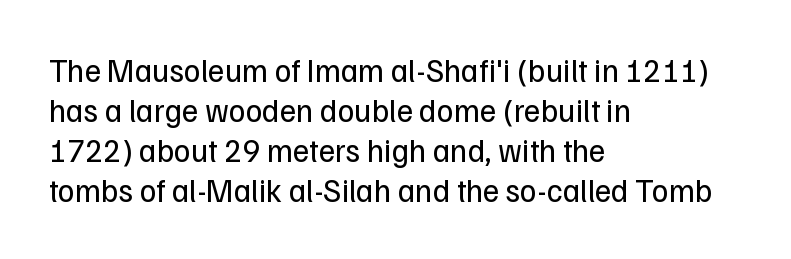
{"serif": "no", "italic": "no", "bold": "no", "weight": "regular", "width": "normal", "stroke_contrast": "low", "x_height": "medium", "monospaced": "no", "underline": "no", "align": "left", "line_spacing": "normal", "line_spacing_ratio": 1.25, "letter_spacing": "normal", "letter_spacing_em": 0.0, "glyph_px": 32}
